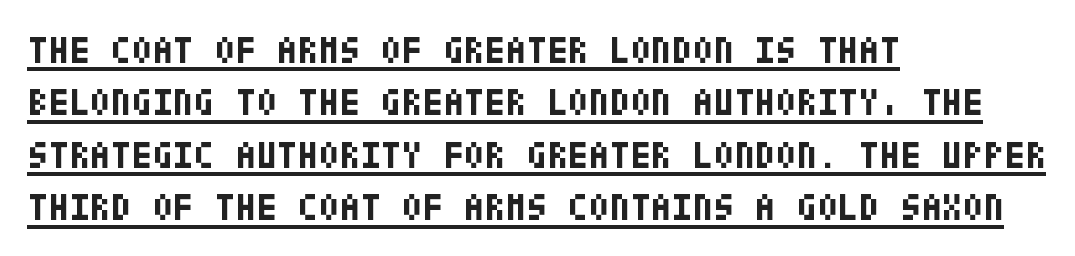
Underlining? Definitely there. A roman cut, with each character standing at attention. The block of text has a typical density, with ordinary space between rows. The letterforms sit shoulder to shoulder at normal distance. These lines are set flush left with a ragged right edge. Letterform terminals end flat and unadorned throughout the passage.
